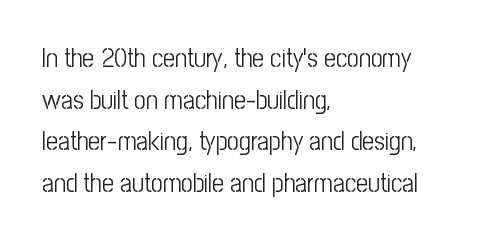
The image shows 26 px text type, upright; set left-aligned, normal line spacing (1.6x), normal letter spacing, not underlined.
